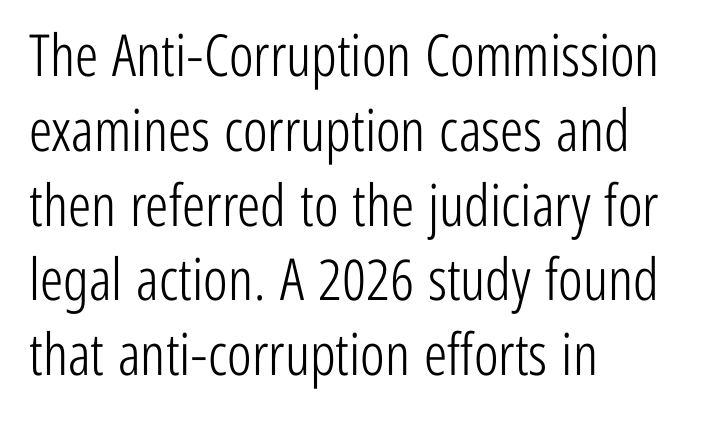
Q: Is the text bold? A: No.
Q: Is the text italic (slanted)? A: No, it is upright.
Q: Is the typeface a serif or a sans-serif typeface? A: Sans-serif.
Q: Is the text underlined? A: No.
Q: How is the paragraph aligned? A: Left-aligned.
Q: Is the spacing between letters normal or unusually wide? A: Normal.
Q: Is the spacing between lines tight, normal or loose? A: Normal.
Q: Width (condensed, normal, or wide)? A: Condensed.
Q: Stroke contrast? A: Low.
Q: x-height? A: Medium.
Q: Monospaced? A: No.
